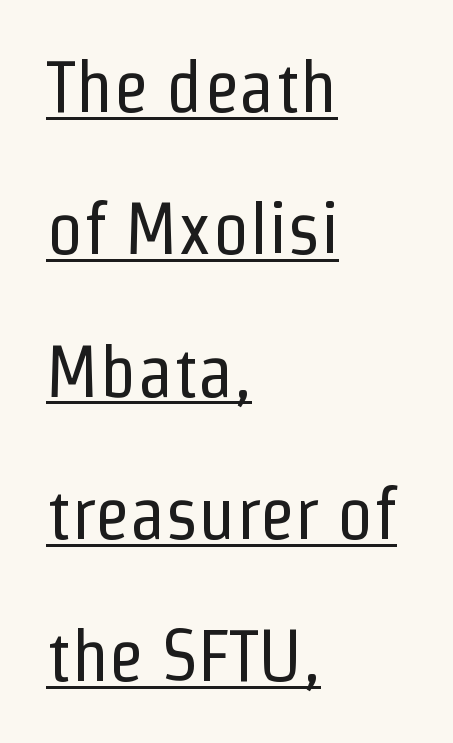
No letter is thick-stroked: the sample isn't bold. A classic flush-left, rag-right setting is used for this passage. The lines are spread far apart with generous leading. In terms of posture, this sample is upright. This sample uses a sans-serif face.
